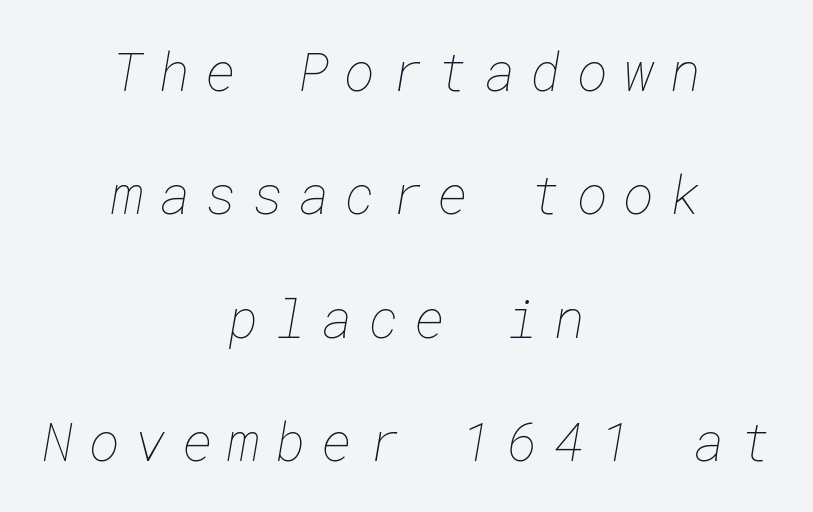
The zone under the glyphs is completely vacant. These lines have a slow, spaced-out rhythm from letter to letter. This sample is center-justified, so both line endings float freely. Compared with typical paragraphs, the rows here are farther apart. The font sits on the lighter half of the weight spectrum, regular included.
